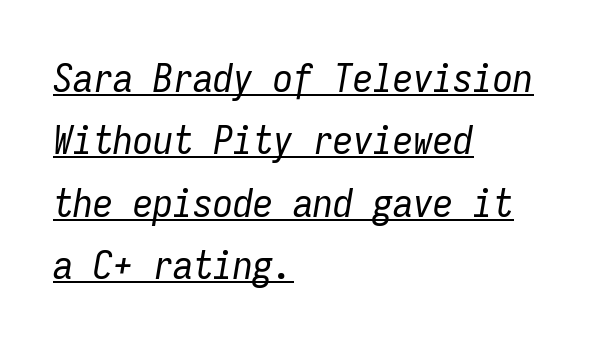
Inter-character spacing is left at the font's built-in metrics. Does the lettering tilt? It does — this is italic. The string is rendered with underlining switched on. Each letter, wide or thin by design, is forced into the same width here. Compared with a typical body face, this is equally light or lighter still. Line beginnings align vertically; line endings do not.
